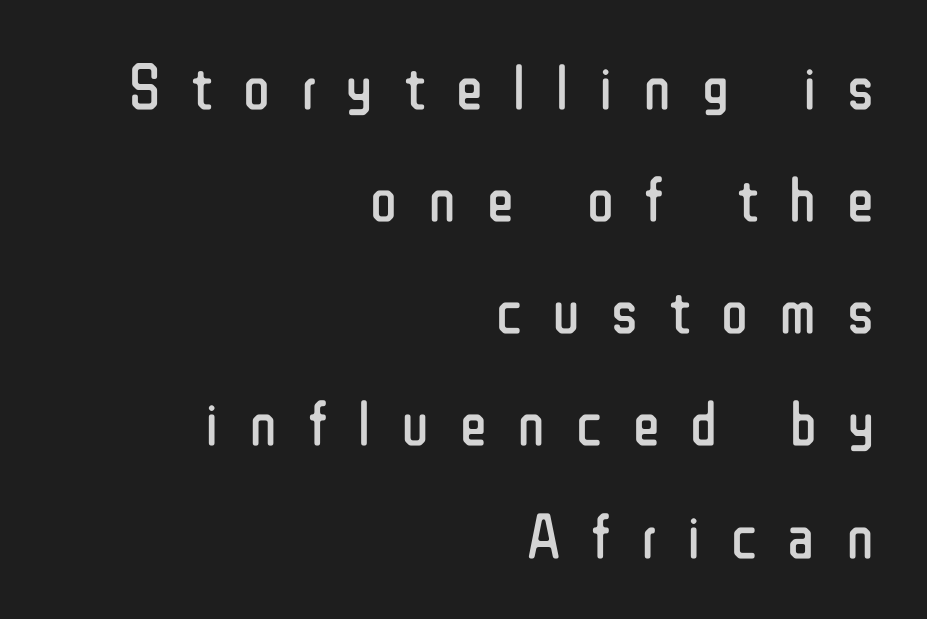
{"serif": "no", "italic": "no", "bold": "no", "weight": "regular", "width": "condensed", "stroke_contrast": "low", "x_height": "medium", "monospaced": "no", "underline": "no", "align": "right", "line_spacing_ratio": 1.78, "letter_spacing": "wide", "letter_spacing_em": 0.49, "glyph_px": 63}
